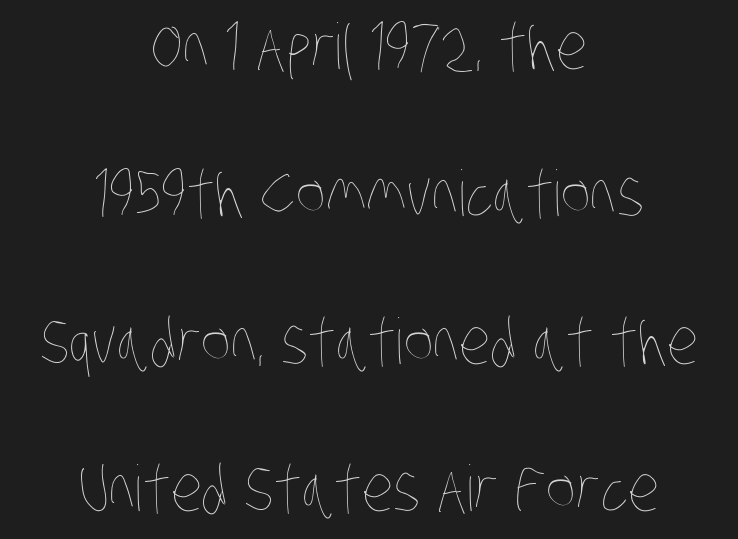
Stroke thickness stays within the range of a standard reading face or lighter. Clear beneath every line of the passage. Centered paragraph, ragged on both sides. Successive baselines arrive slowly, with a big drop between each. The letters advance in unequal steps, a hallmark of proportional type. Characters follow at the spacing the type designer built in.
